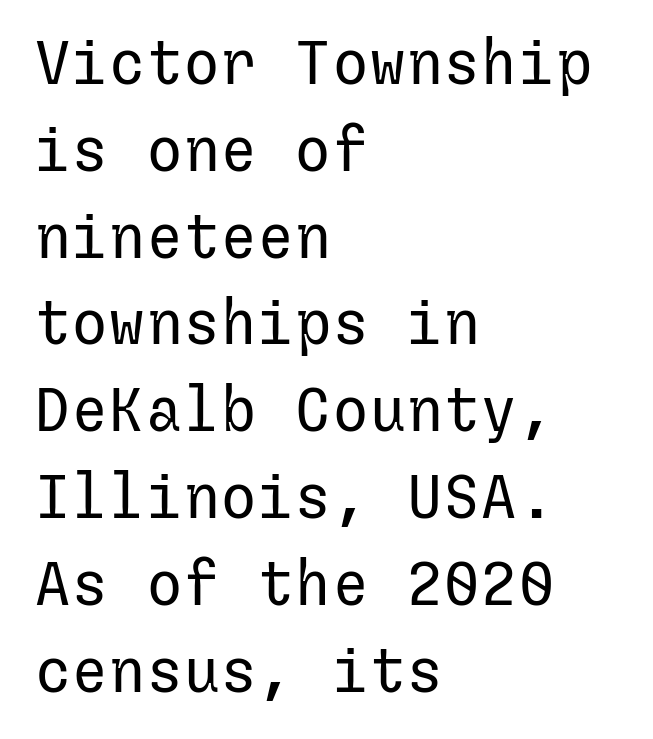
Upright lettering throughout. A student would call this left alignment; a typographer would say flush left, rag right. The foot of each line stays bare and open. Honestly, the row spacing looks completely unremarkable.
